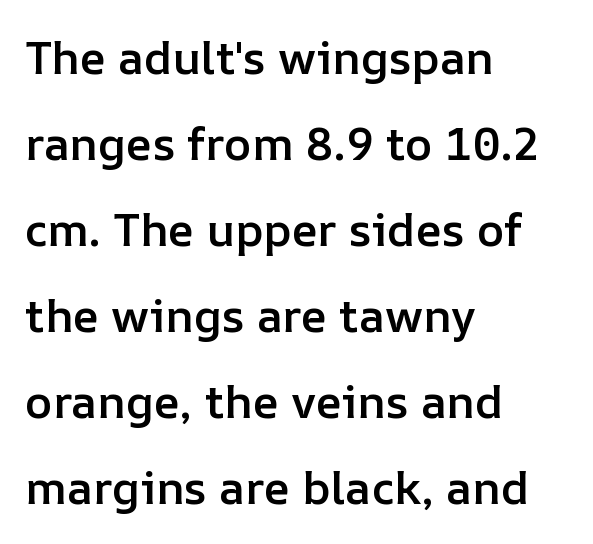
Short note: letters normally spaced. Looks like regular typesetting: each glyph gets only the width it needs. Is the type bold? Partly — it's a semibold, heavier than regular but not fully bold. Short and long lines alike share a common starting point at left.
